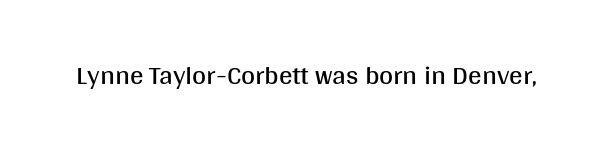
Has an underline been added? It has not. The type is set solid horizontally, with unmodified tracking. The characters are drawn with everyday or finer stroke widths. Every character sits straight up, as roman type does.
